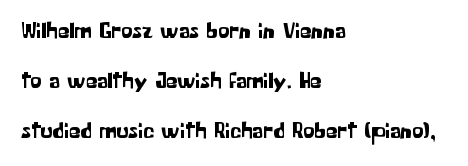
The line-height multiplier appears high, well above default. The horizontal fit of the characters is conventional and even. Compared with a centered layout, this one pins lines to the left instead. The space directly below the letters is spotless. This is the regular roman posture of the typeface.
